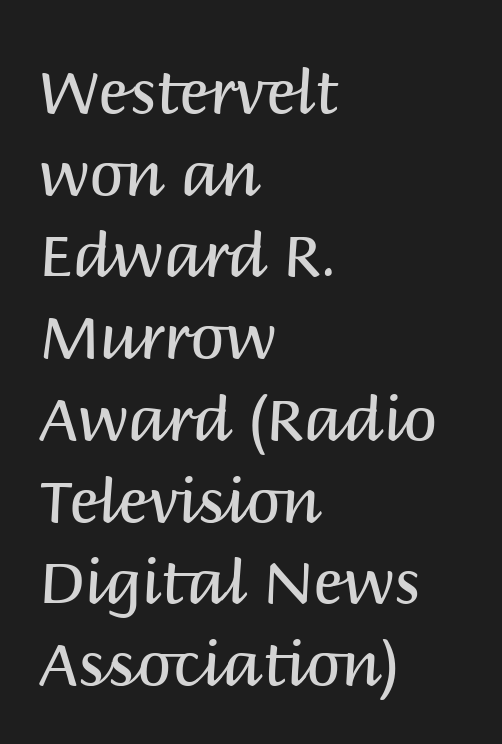
{"serif": "no", "bold": "no", "weight": "regular", "width": "normal", "stroke_contrast": "medium", "x_height": "large", "monospaced": "no", "underline": "no", "align": "left", "line_spacing": "normal", "line_spacing_ratio": 1.34, "letter_spacing": "normal", "letter_spacing_em": 0.0, "glyph_px": 61}
